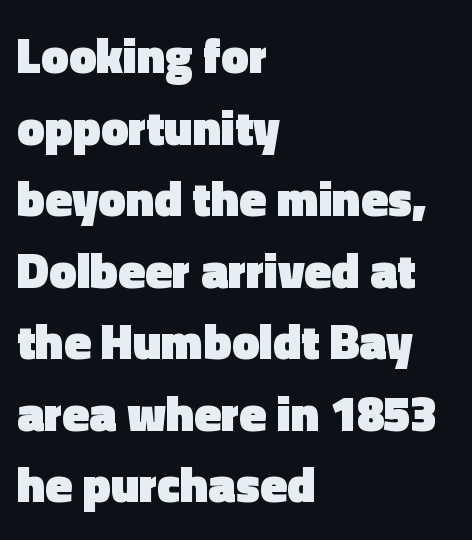
Q: Is the text bold? A: Yes.
Q: Is the text italic (slanted)? A: No, it is upright.
Q: Is the typeface a serif or a sans-serif typeface? A: Sans-serif.
Q: Is the text underlined? A: No.
Q: How is the paragraph aligned? A: Left-aligned.
Q: Is the spacing between letters normal or unusually wide? A: Normal.
Q: Is the spacing between lines tight, normal or loose? A: Normal.
Q: Width (condensed, normal, or wide)? A: Normal.
Q: x-height? A: Medium.
Q: Monospaced? A: No.
